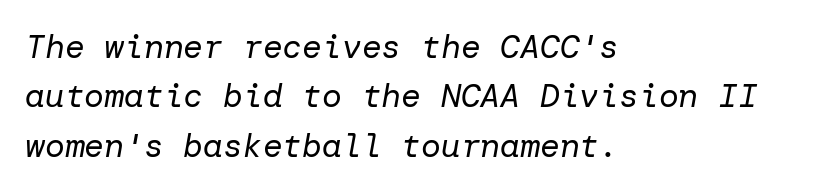
Q: Is the text bold? A: No.
Q: Is the text italic (slanted)? A: Yes, it leans right by about 10 degrees.
Q: Is the text underlined? A: No.
Q: How is the paragraph aligned? A: Left-aligned.
Q: Is the spacing between letters normal or unusually wide? A: Normal.
Q: Is the spacing between lines tight, normal or loose? A: Normal.
Q: Width (condensed, normal, or wide)? A: Normal.
Q: Stroke contrast? A: Low.
Q: x-height? A: Medium.
